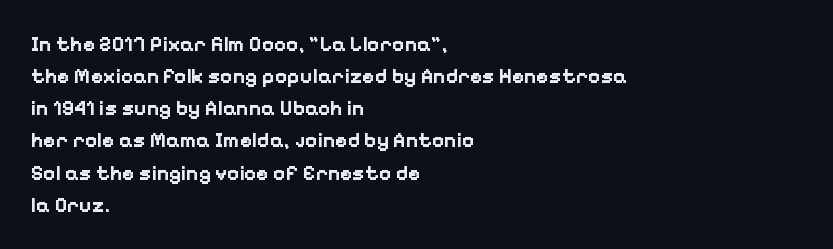
The image shows 21 px bold type, upright; set left-aligned, normal line spacing (1.53x), normal letter spacing, not underlined.
